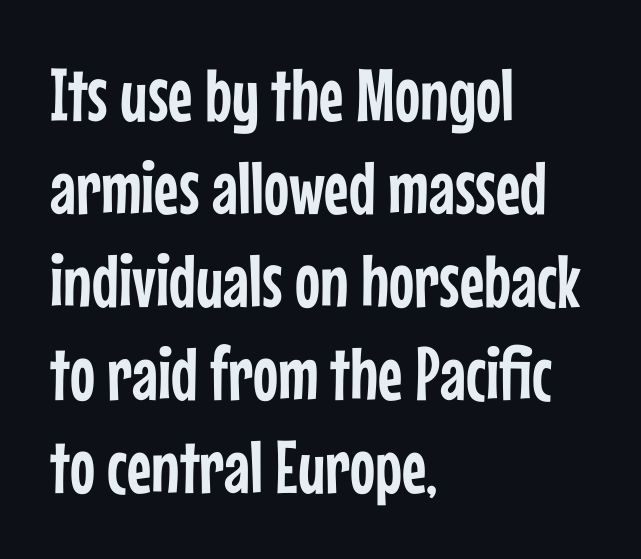
{"serif": "no", "italic": "no", "width": "condensed", "stroke_contrast": "low", "x_height": "medium", "monospaced": "no", "underline": "no", "align": "left", "line_spacing_ratio": 1.24, "letter_spacing": "normal", "letter_spacing_em": 0.0, "glyph_px": 75}
